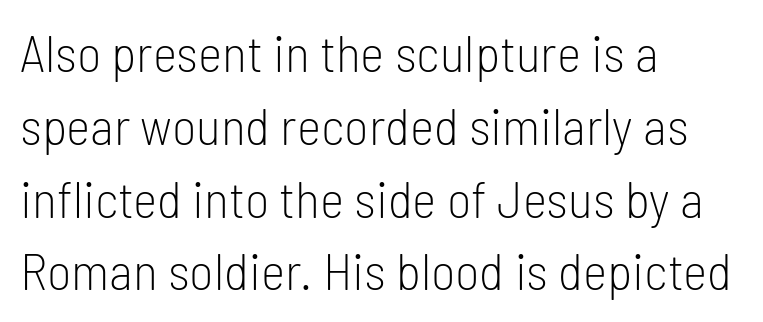
{"serif": "no", "italic": "no", "bold": "no", "weight": "light", "width": "condensed", "stroke_contrast": "low", "x_height": "medium", "monospaced": "no", "underline": "no", "align": "left", "line_spacing": "normal", "line_spacing_ratio": 1.4, "letter_spacing": "normal", "letter_spacing_em": 0.0, "glyph_px": 52}
